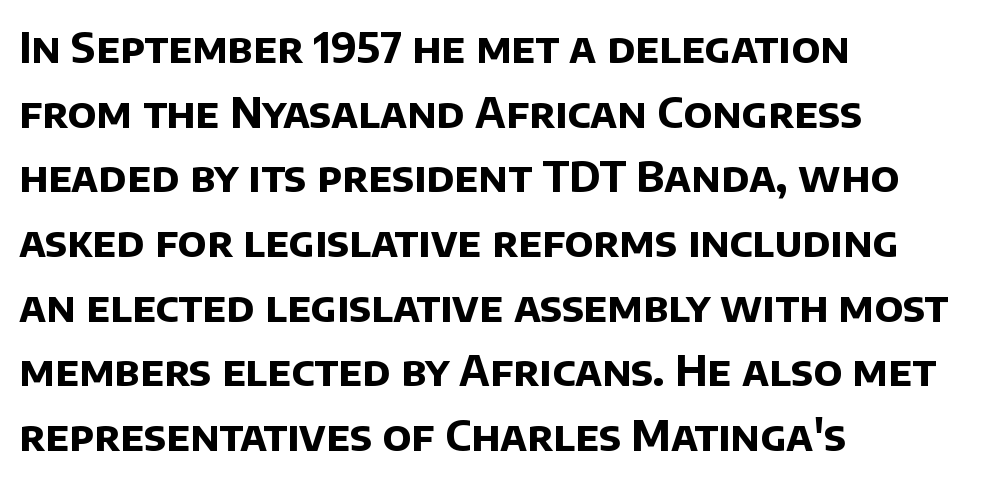
The image shows 42 px bold sans-serif type; set left-aligned, normal line spacing (1.54x), normal letter spacing, not underlined; low stroke contrast and a large x-height.
